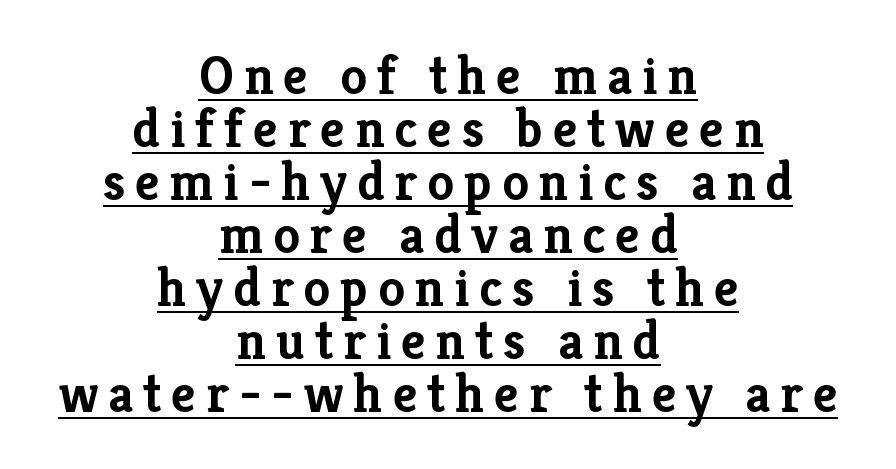
{"serif": "yes", "italic": "no", "bold": "yes", "weight": "semibold", "width": "normal", "stroke_contrast": "low", "x_height": "medium", "monospaced": "no", "underline": "yes", "align": "center", "line_spacing": "tight", "line_spacing_ratio": 0.98, "glyph_px": 54}
